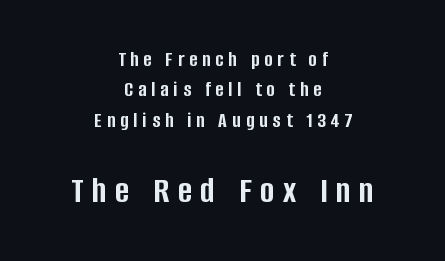
The image shows 38 px semibold, condensed sans-serif type, upright; set centered, normal line spacing (1.38x), unusually wide letter spacing (+0.23 em), not underlined; the second (bottom) block is 1.73x larger; low stroke contrast and a large x-height.
